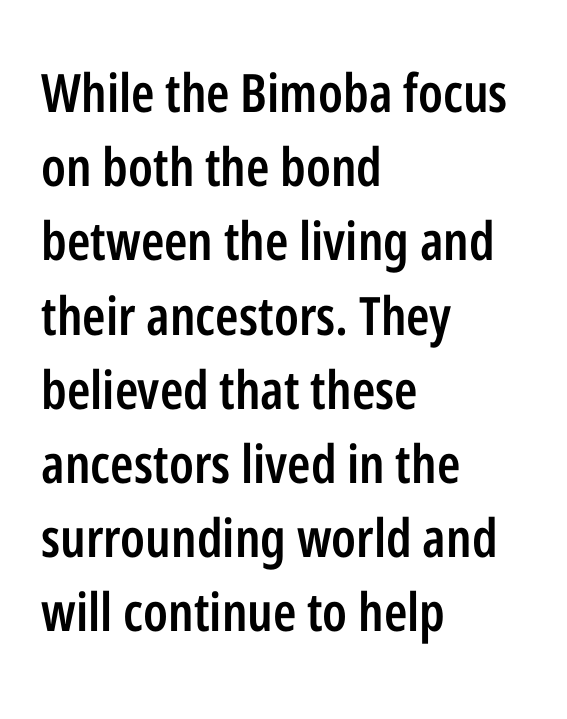
The image shows 53 px semibold, condensed sans-serif type, upright; set left-aligned, normal line spacing (1.4x), normal letter spacing, not underlined; low stroke contrast and a medium x-height.
